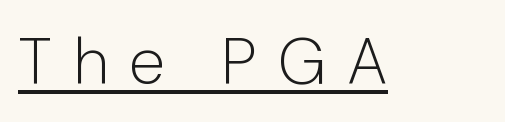
Q: Is the text bold? A: No.
Q: Is the text italic (slanted)? A: No, it is upright.
Q: Is the typeface a serif or a sans-serif typeface? A: Sans-serif.
Q: Is the text underlined? A: Yes.
Q: Is the spacing between letters normal or unusually wide? A: Unusually wide.
Q: Width (condensed, normal, or wide)? A: Normal.
Q: Stroke contrast? A: Low.
Q: x-height? A: Medium.
Q: Monospaced? A: No.
